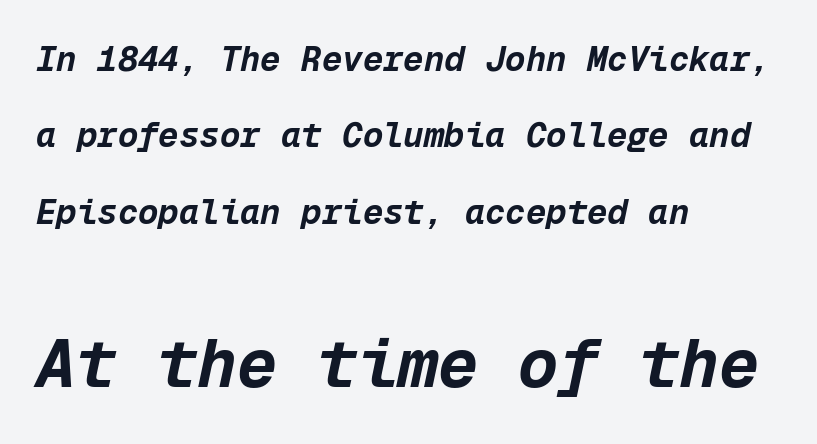
The image shows 67 px bold type, italic (leaning right), monospaced; set left-aligned, loose line spacing (2.25x), normal letter spacing, not underlined; the second (bottom) block is 1.97x larger; low stroke contrast and a medium x-height.
